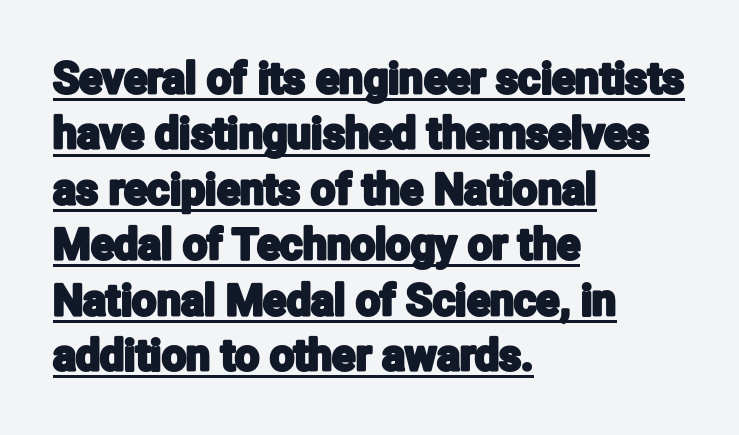
The rendering anchors every line to the left-hand side. Notice how the stems are strictly vertical — no italics here. The typesetter has applied underlining to the passage shown. Regarding serifs, this sample does without them.
